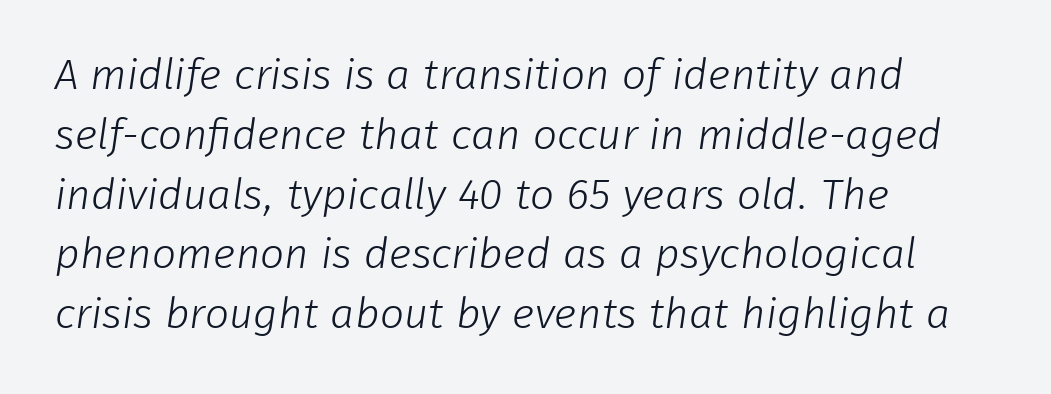
The image shows 43 px light sans-serif type; set left-aligned, normal line spacing (1.39x), normal letter spacing, not underlined; low stroke contrast and a medium x-height.
